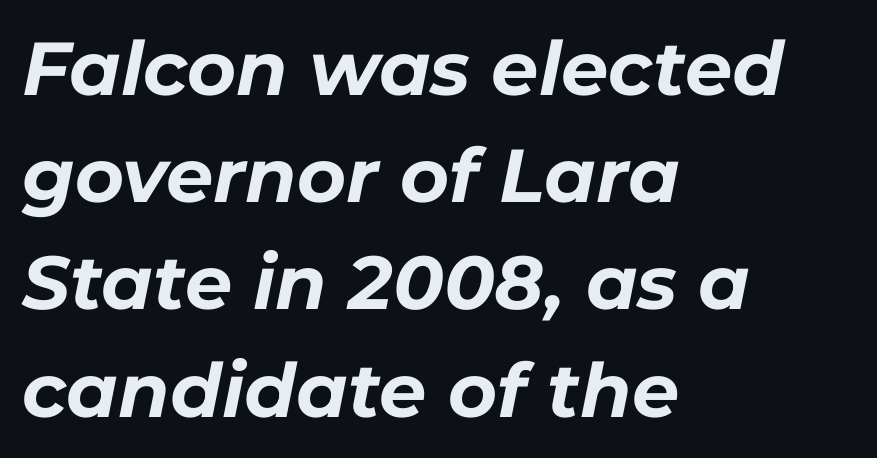
Q: Is the text bold? A: Yes.
Q: Is the text italic (slanted)? A: Yes, it leans right by about 11 degrees.
Q: Is the text underlined? A: No.
Q: How is the paragraph aligned? A: Left-aligned.
Q: Is the spacing between letters normal or unusually wide? A: Normal.
Q: Is the spacing between lines tight, normal or loose? A: Normal.
Q: Width (condensed, normal, or wide)? A: Normal.
Q: Stroke contrast? A: Low.
Q: x-height? A: Medium.
Q: Monospaced? A: No.
